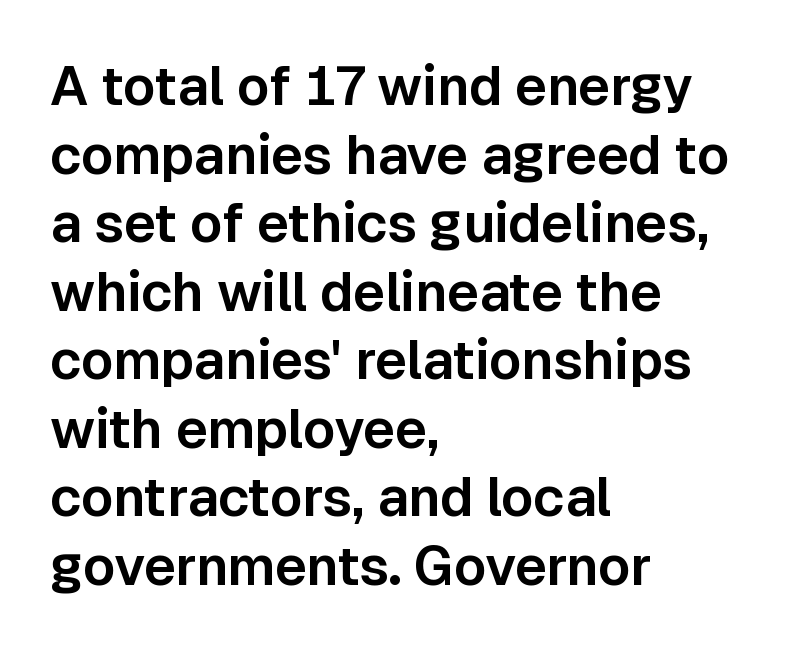
The letters carry no serifs — their stems end cleanly without finishing strokes. This sample uses plain, unmodified letter spacing. A roman cut, with each character standing at attention. Compared with a centered layout, this one pins lines to the left instead. Think of a printed novel: that variable character pitch is what you see here. The specimen omits any rule beneath the text block's lines.
